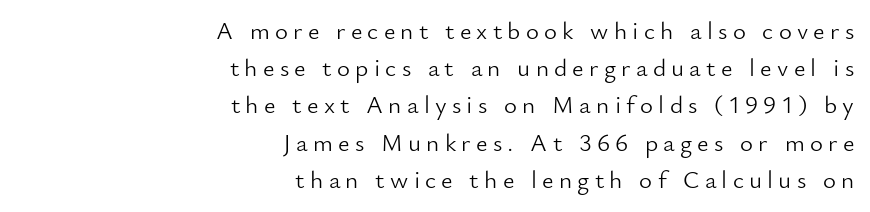
Caption: multi-line text, flush right, ragged left. Upright lettering throughout. Whoever set this chose a conventional vertical rhythm. Between one letter and the next there's a generous, obvious gap. The letters look calm and open, with moderate or lighter stems.
